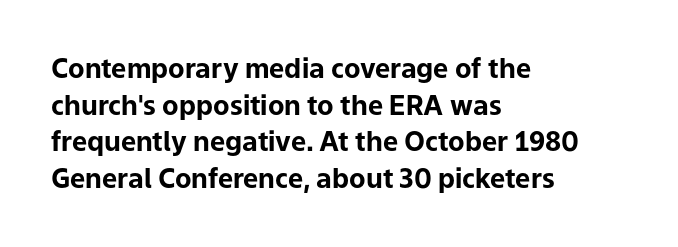
Q: Is the text bold? A: Yes.
Q: Is the text italic (slanted)? A: No, it is upright.
Q: Is the text underlined? A: No.
Q: How is the paragraph aligned? A: Left-aligned.
Q: Is the spacing between letters normal or unusually wide? A: Normal.
Q: Is the spacing between lines tight, normal or loose? A: Normal.
